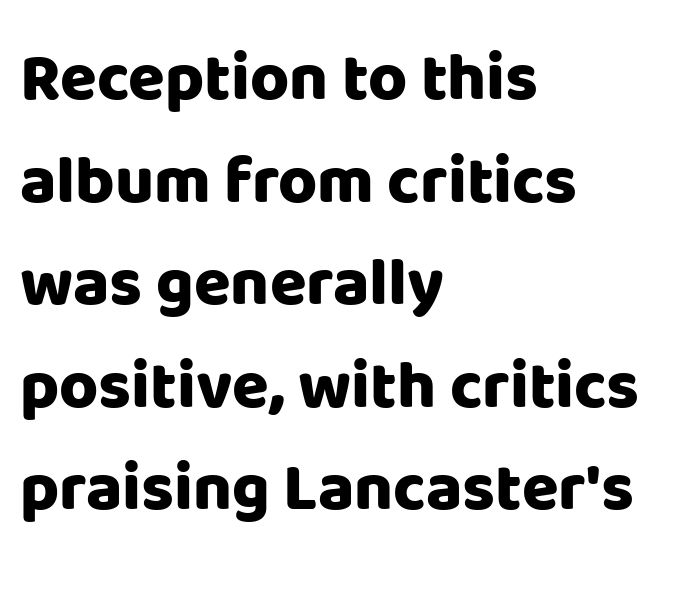
The typesetter chose a ragged-right arrangement here. Each glyph is drawn with heavy, bold strokes. You can tell from the bare stems that sans-serif type was used. Do the letters lean? They stand straight.
